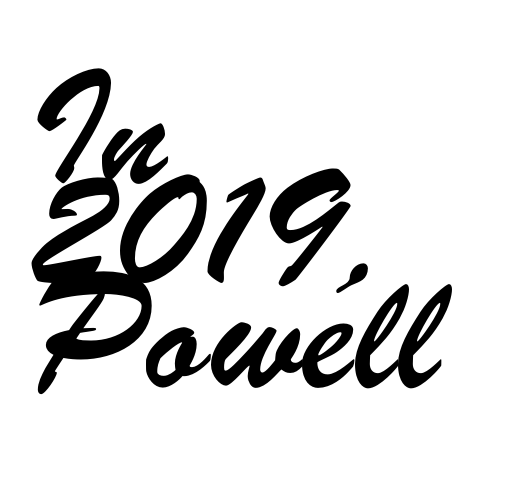
The foot of each line stays bare and open. Classification — sans serif. The designer left line spacing at the default. You could not count columns in this text — the font is proportionally spaced. Nobody touched the tracking dial on this one.
